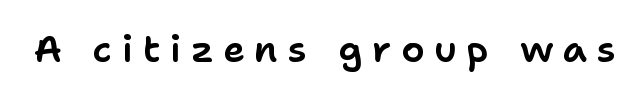
The image shows 37 px sans-serif type, upright; set unusually wide letter spacing (+0.26 em), not underlined; low stroke contrast and a medium x-height.
